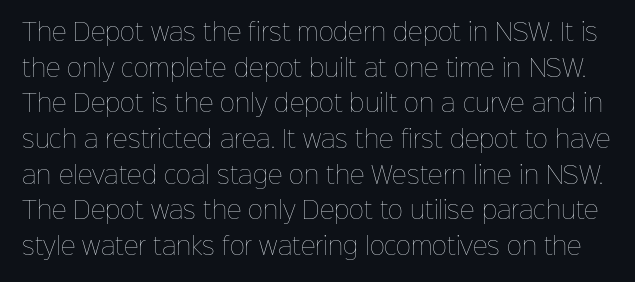
The image shows 23 px text type, upright; set normal line spacing (1.55x), normal letter spacing, not underlined.
